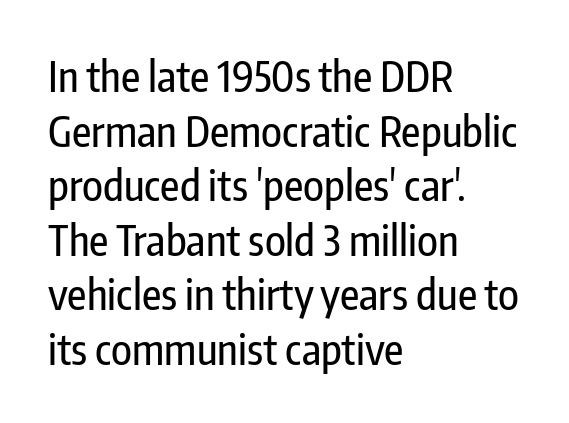
{"serif": "no", "italic": "no", "width": "condensed", "stroke_contrast": "low", "x_height": "medium", "monospaced": "no", "underline": "no", "align": "left", "line_spacing": "normal", "line_spacing_ratio": 1.3, "letter_spacing": "normal", "letter_spacing_em": 0.0, "glyph_px": 42}
